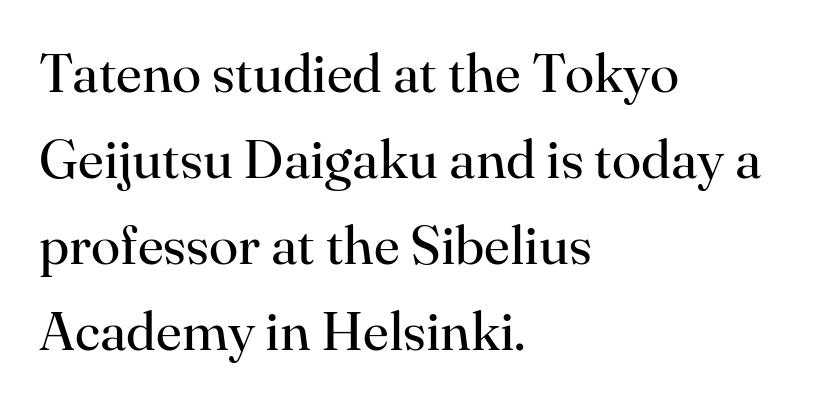
{"serif": "yes", "italic": "no", "bold": "no", "weight": "regular", "width": "normal", "stroke_contrast": "high", "x_height": "small", "monospaced": "no", "underline": "no", "align": "left", "line_spacing": "normal", "line_spacing_ratio": 1.59, "letter_spacing": "normal", "letter_spacing_em": 0.0, "glyph_px": 54}
